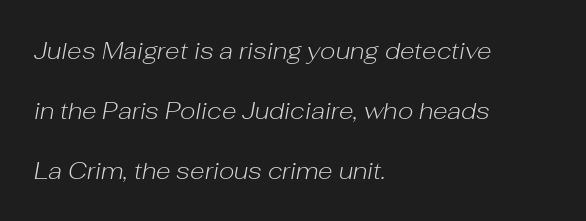
{"italic": "yes", "lean": "right", "slant_degrees": 10, "bold": "no", "underline": "no", "align": "left", "line_spacing": "loose", "line_spacing_ratio": 2.5, "letter_spacing": "normal", "letter_spacing_em": 0.0, "glyph_px": 24}
